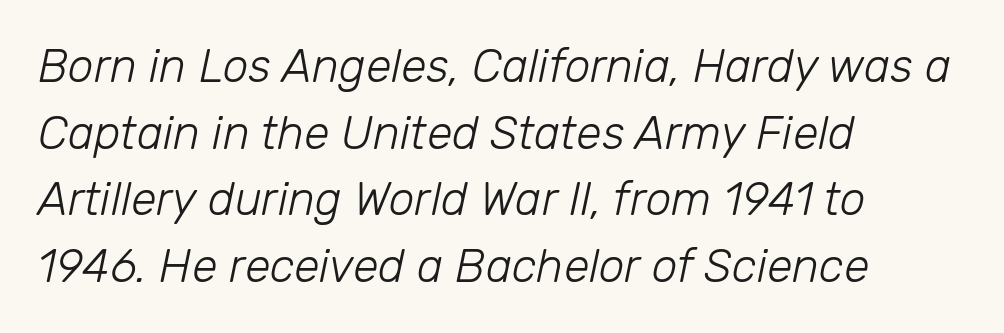
Q: Is the text bold? A: No.
Q: Is the text italic (slanted)? A: Yes, it leans right by about 12 degrees.
Q: Is the text underlined? A: No.
Q: How is the paragraph aligned? A: Left-aligned.
Q: Is the spacing between letters normal or unusually wide? A: Normal.
Q: Is the spacing between lines tight, normal or loose? A: Normal.
Q: Width (condensed, normal, or wide)? A: Normal.
Q: Stroke contrast? A: Low.
Q: x-height? A: Medium.
Q: Monospaced? A: No.
